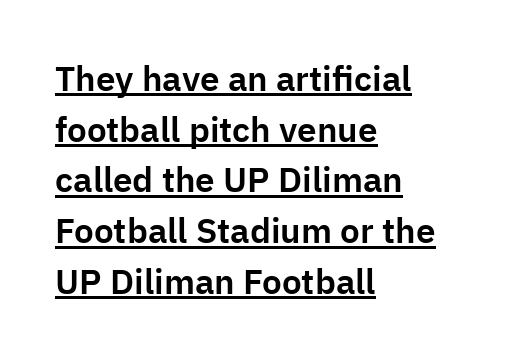
Ordinary non-slanted type is in use. You could call the tracking neutral — neither tight nor loose. This sample is left-justified, so line endings fall wherever the words run out. Typographically, this falls in the sans-serif category. The typesetter has applied underlining to the passage shown.
